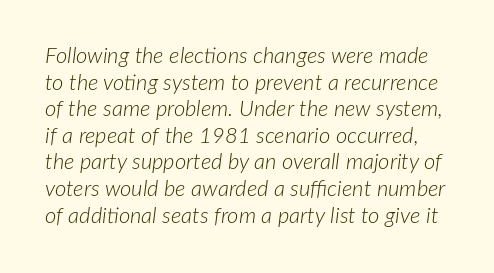
The image shows 22 px text type, italic (leaning right); set line spacing 1.21x, normal letter spacing, not underlined.
